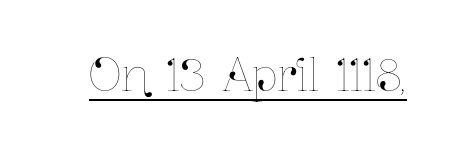
{"italic": "no", "width": "condensed", "stroke_contrast": "low", "x_height": "medium", "monospaced": "no", "underline": "yes", "letter_spacing": "normal", "letter_spacing_em": 0.0, "glyph_px": 45}
